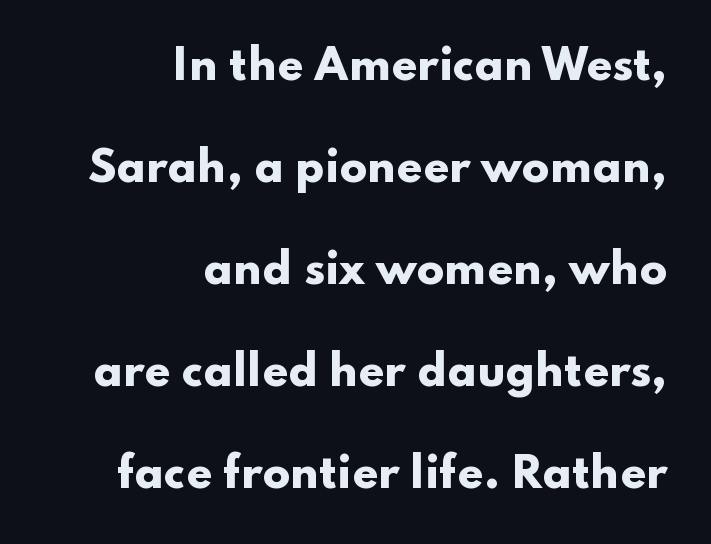
The image shows 41 px heavy, wide sans-serif type, upright; set right-aligned, loose line spacing (2.49x), normal letter spacing, not underlined; low stroke contrast and a small x-height.
